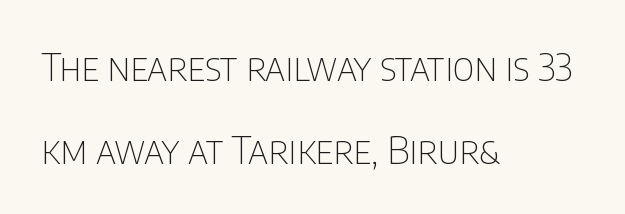
This block would shrink considerably if given ordinary leading; it's expanded now. Each letter keeps its own natural width here, so spacing adapts to shape. The typesetter chose a ragged-right arrangement here. Unlike a traditional serif, this face leaves its strokes unadorned. Observe the ordinary spacing: letters are neighbours, not strangers. A light-to-regular cut is what we see here.
